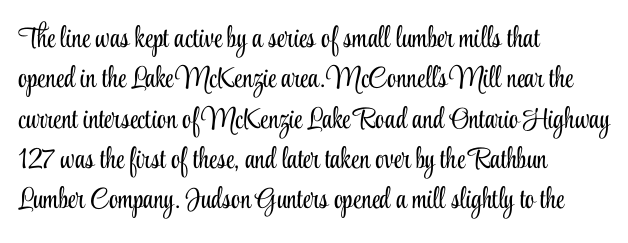
A student would call this left alignment; a typographer would say flush left, rag right. This block has exactly the height ordinary leading produces. Look at the bottom of the vertical strokes: they flare into serifs here. Proportional: the letters do not fall into vertical columns. Honestly, the letter spacing is just normal — you wouldn't notice it.
